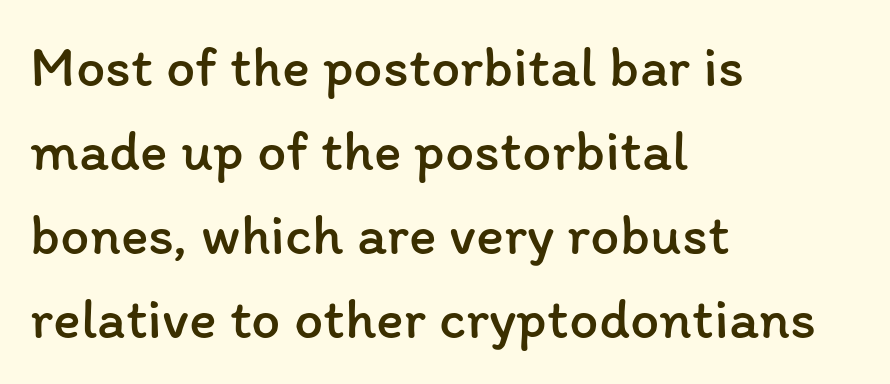
The image shows 58 px regular-weight type, upright; set left-aligned, normal line spacing (1.45x), normal letter spacing, not underlined; low stroke contrast and a medium x-height.
